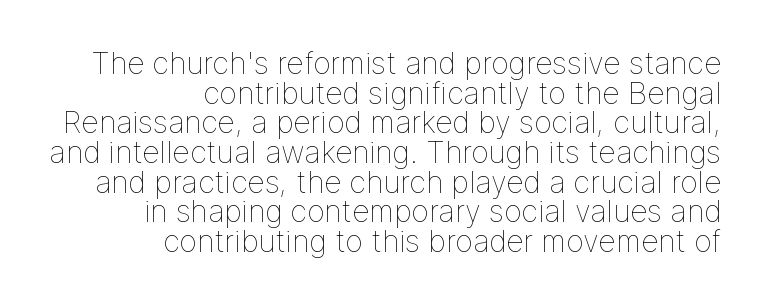
Q: Is the text bold? A: No.
Q: Is the text italic (slanted)? A: No, it is upright.
Q: Is the text underlined? A: No.
Q: How is the paragraph aligned? A: Right-aligned.
Q: Is the spacing between letters normal or unusually wide? A: Normal.
Q: Is the spacing between lines tight, normal or loose? A: Tight.
Q: Width (condensed, normal, or wide)? A: Normal.
Q: Stroke contrast? A: Low.
Q: x-height? A: Medium.
Q: Monospaced? A: No.
